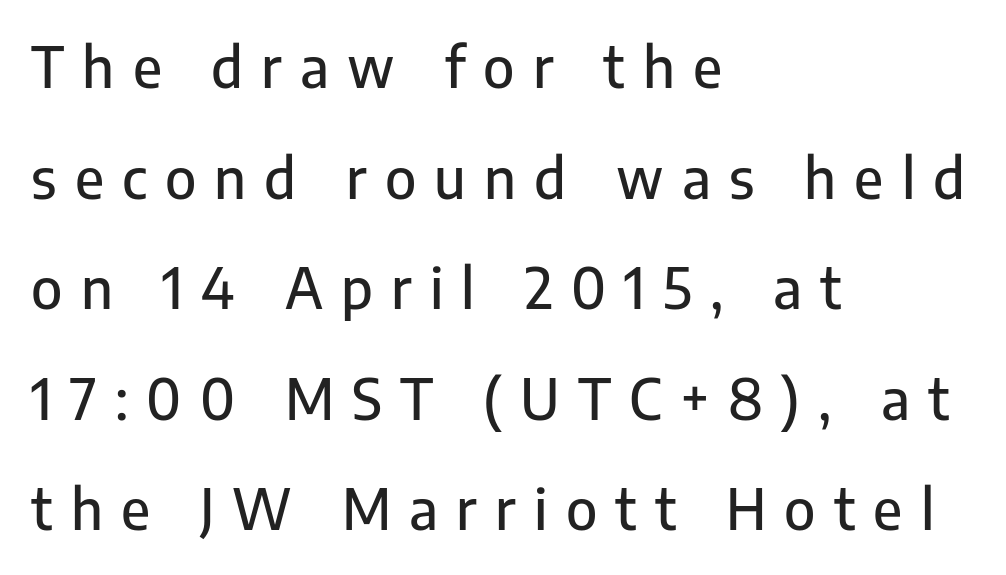
The image shows 55 px sans-serif type, upright; set left-aligned, loose line spacing (2.01x), unusually wide letter spacing (+0.33 em), not underlined; low stroke contrast and a medium x-height.
